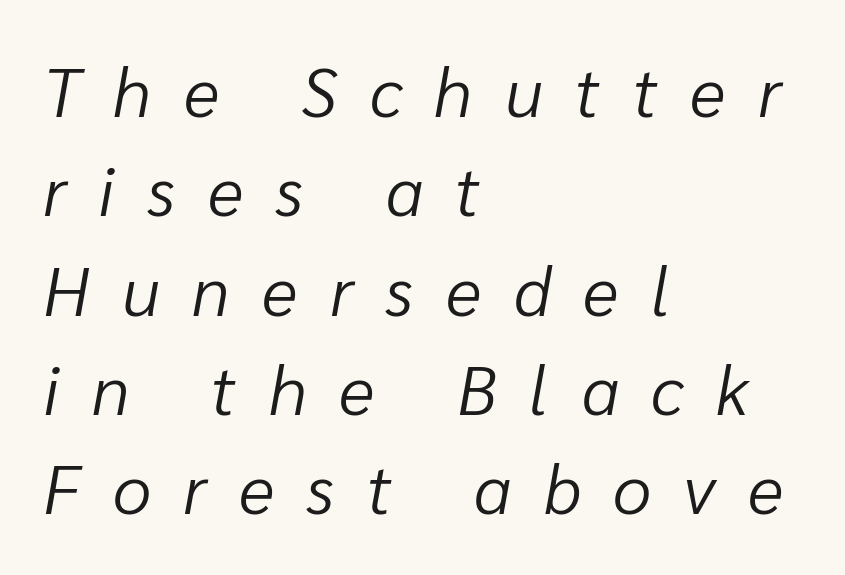
Q: Is the text bold? A: No.
Q: Is the text italic (slanted)? A: Yes, it leans right by about 10 degrees.
Q: Is the text underlined? A: No.
Q: How is the paragraph aligned? A: Left-aligned.
Q: Is the spacing between letters normal or unusually wide? A: Unusually wide.
Q: Is the spacing between lines tight, normal or loose? A: Normal.
Q: Width (condensed, normal, or wide)? A: Normal.
Q: Stroke contrast? A: Low.
Q: x-height? A: Medium.
Q: Monospaced? A: No.
